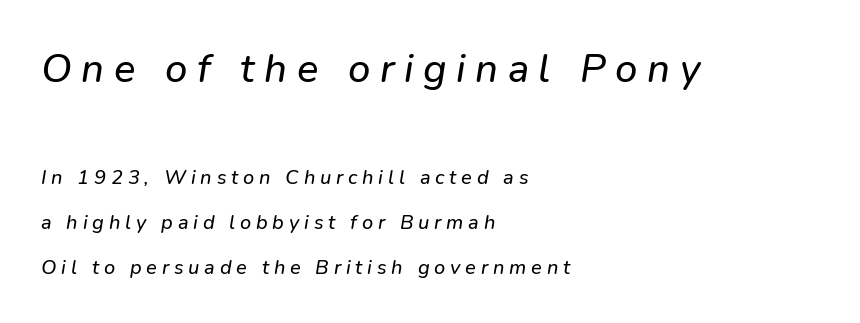
Q: Is the text italic (slanted)? A: Yes, it leans right by about 9 degrees.
Q: Is the text underlined? A: No.
Q: How is the paragraph aligned? A: Left-aligned.
Q: Is the spacing between letters normal or unusually wide? A: Unusually wide.
Q: Is the spacing between lines tight, normal or loose? A: Loose.
Q: Which block of text is set in a larger size, the first (top) or the second (bottom)? A: The first (top) one.
Q: Width (condensed, normal, or wide)? A: Normal.
Q: Stroke contrast? A: Low.
Q: x-height? A: Medium.
Q: Monospaced? A: No.
